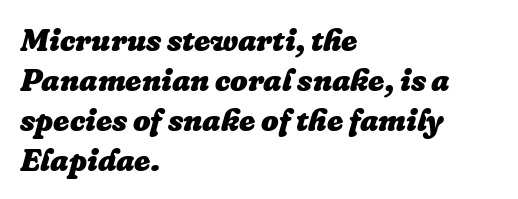
Q: Is the text bold? A: Yes.
Q: Is the text italic (slanted)? A: Yes, it leans right by about 16 degrees.
Q: Is the text underlined? A: No.
Q: How is the paragraph aligned? A: Left-aligned.
Q: Is the spacing between letters normal or unusually wide? A: Normal.
Q: Is the spacing between lines tight, normal or loose? A: Normal.
Q: Width (condensed, normal, or wide)? A: Normal.
Q: Stroke contrast? A: Low.
Q: x-height? A: Medium.
Q: Monospaced? A: No.
